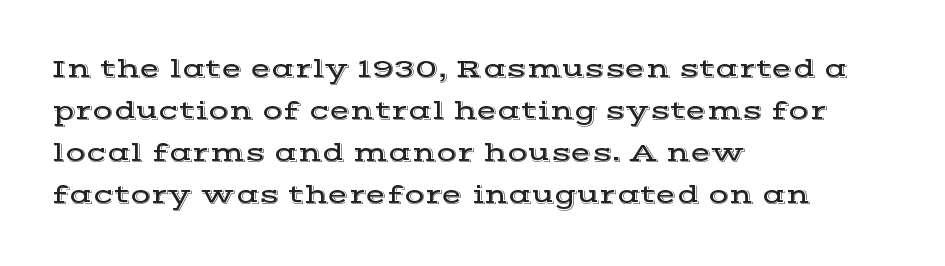
Q: Is the text italic (slanted)? A: No, it is upright.
Q: Is the text underlined? A: No.
Q: How is the paragraph aligned? A: Left-aligned.
Q: Is the spacing between letters normal or unusually wide? A: Normal.
Q: Is the spacing between lines tight, normal or loose? A: Normal.
